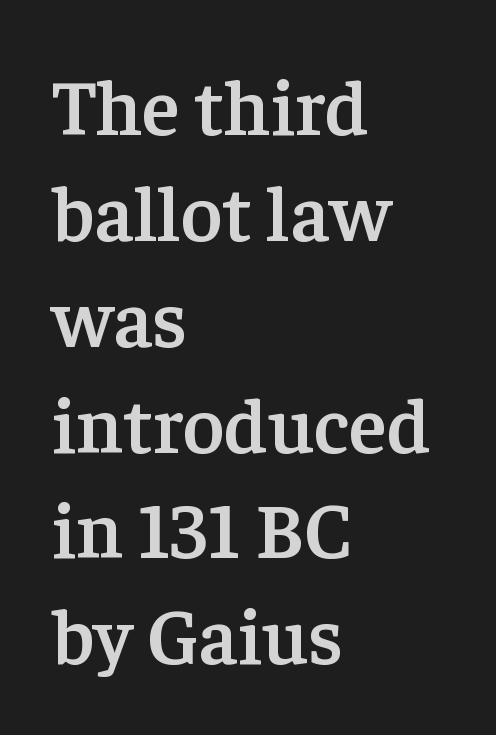
Q: Is the text bold? A: Semi-bold.
Q: Is the text italic (slanted)? A: No, it is upright.
Q: Is the typeface a serif or a sans-serif typeface? A: Serif.
Q: Is the text underlined? A: No.
Q: How is the paragraph aligned? A: Left-aligned.
Q: Is the spacing between letters normal or unusually wide? A: Normal.
Q: Is the spacing between lines tight, normal or loose? A: Normal.
Q: Width (condensed, normal, or wide)? A: Normal.
Q: Stroke contrast? A: Low.
Q: x-height? A: Medium.
Q: Monospaced? A: No.
